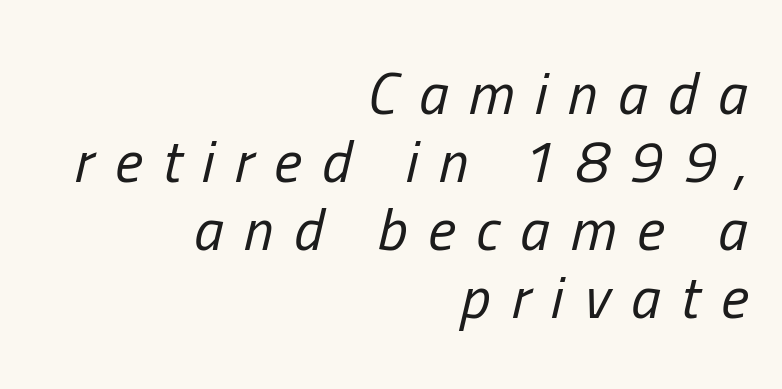
Honestly, the letter spacing is so wide it's the main thing you notice. Character widths vary here, with narrow letters taking less room than wide ones. The line-height multiplier appears low, near solid setting. The passage shown leans; its letterforms are oblique. Stem width sits at or under what a default text font uses. The compositor pushed each line to the right boundary.
